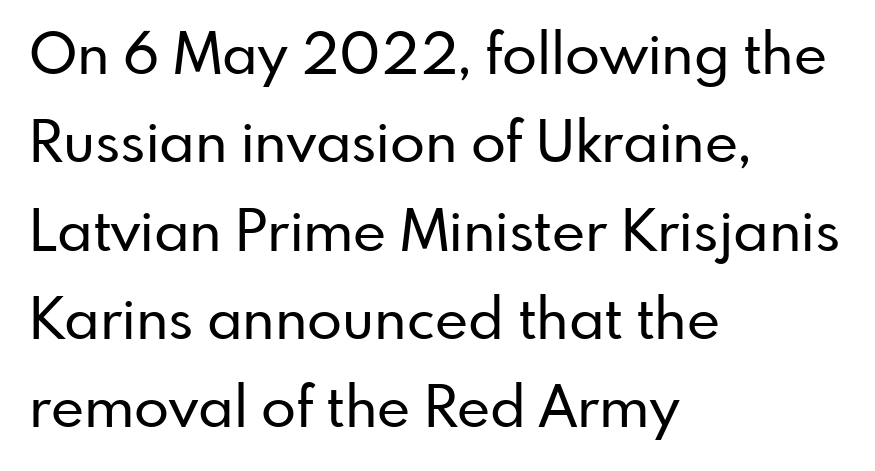
Q: Is the text italic (slanted)? A: No, it is upright.
Q: Is the typeface a serif or a sans-serif typeface? A: Sans-serif.
Q: Is the text underlined? A: No.
Q: How is the paragraph aligned? A: Left-aligned.
Q: Is the spacing between letters normal or unusually wide? A: Normal.
Q: Is the spacing between lines tight, normal or loose? A: Normal.
Q: Width (condensed, normal, or wide)? A: Normal.
Q: Stroke contrast? A: Low.
Q: x-height? A: Small.
Q: Monospaced? A: No.
